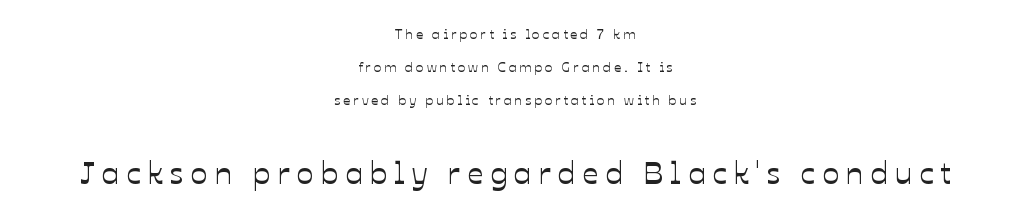
{"italic": "no", "width": "normal", "stroke_contrast": "low", "x_height": "medium", "monospaced": "no", "underline": "no", "align": "center", "line_spacing": "loose", "line_spacing_ratio": 2.35, "letter_spacing": "wide", "letter_spacing_em": 0.21, "larger_block": "second", "size_ratio": 2.29, "glyph_px": 32}
